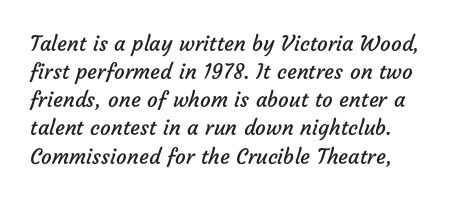
Default kerning and tracking; the words read as compact shapes. A normal amount of white space separates one row of letters from the next. Does the copy run flush right? No — it runs flush left. Plain, unruled lines of type.
